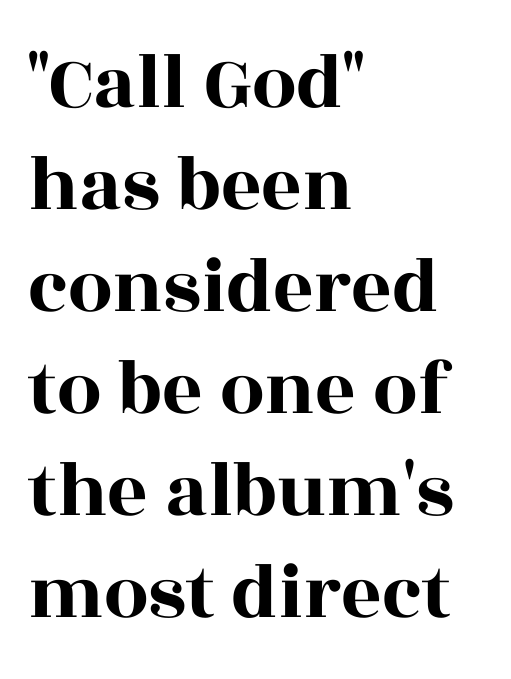
The image shows 79 px wide serif type, upright; set left-aligned, normal line spacing (1.29x), normal letter spacing, not underlined; a large x-height.
